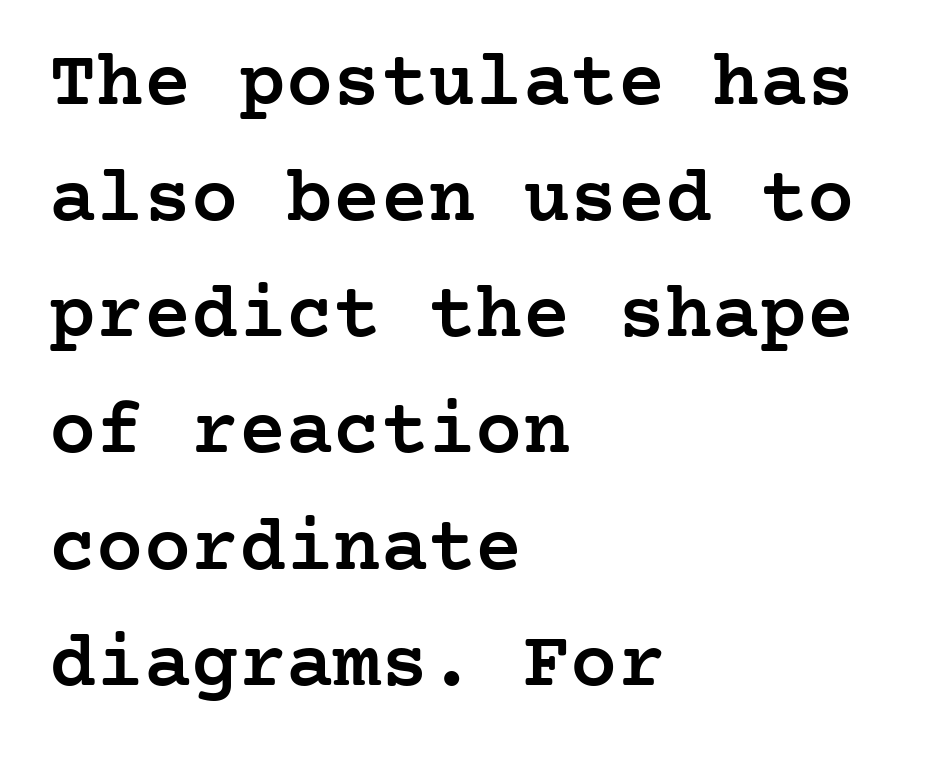
The image shows 79 px semibold serif type, upright; set left-aligned, normal line spacing (1.47x), normal letter spacing, not underlined; low stroke contrast and a medium x-height.
